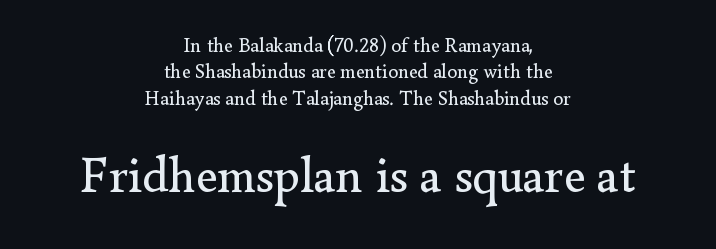
Baseline-to-baseline distance is the conventional proportion of letter height. A quiet, ordinary-to-light weight characterises the typeface. Lines of text with bare space underneath. Is the block centered? Yes — each line is placed symmetrically about the middle. Letter spacing: default.
